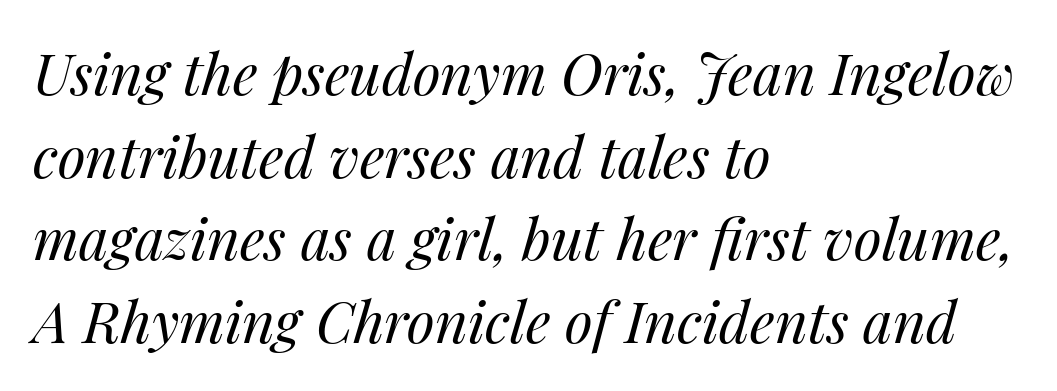
The image shows 57 px regular-weight type, italic (leaning right); set left-aligned, normal line spacing (1.45x), normal letter spacing, not underlined; medium stroke contrast and a medium x-height.
